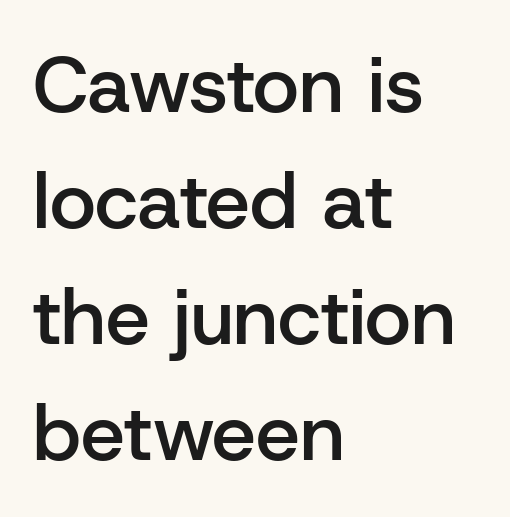
The image shows 79 px semibold sans-serif type, upright; set left-aligned, normal line spacing (1.47x), normal letter spacing, not underlined; low stroke contrast and a medium x-height.
